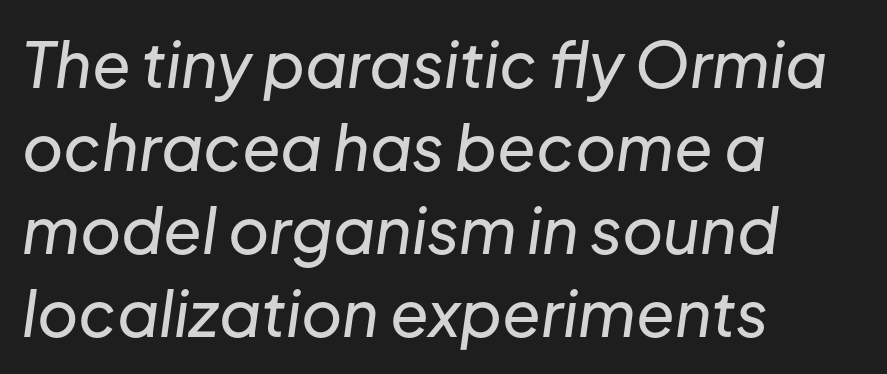
The image shows 63 px text type, italic (leaning right); set left-aligned, normal line spacing (1.32x), normal letter spacing, not underlined; low stroke contrast and a medium x-height.
